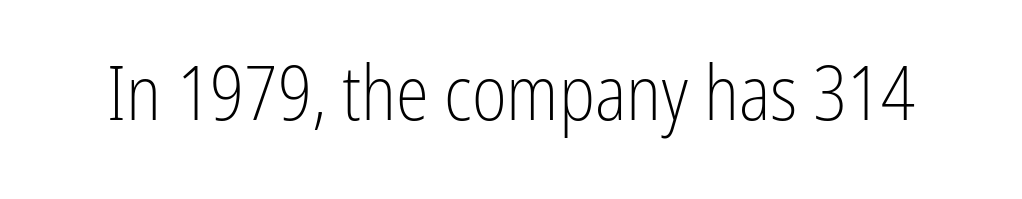
The font family rendered here belongs to the sans-serif group. Character widths vary here, with narrow letters taking less room than wide ones. The baseline area is clear. Upright lettering throughout. Compared with typical body copy, the letter spacing here is the same. Unbolded letterforms with no extra heft.
